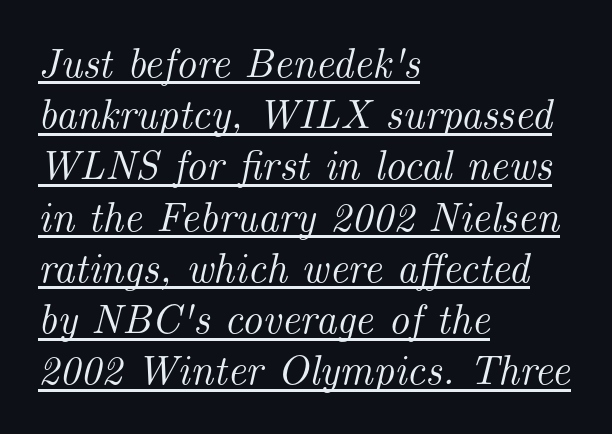
The image shows 41 px serif type, italic (leaning right); set left-aligned, normal line spacing (1.25x), normal letter spacing, underlined; medium stroke contrast and a small x-height.
